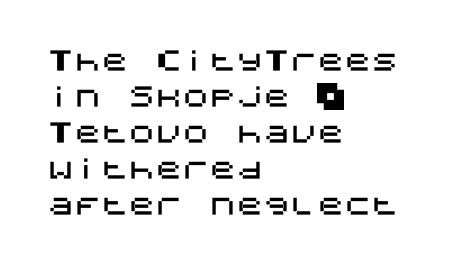
The image shows 27 px text type, upright; set left-aligned, normal line spacing (1.33x), normal letter spacing, not underlined.
